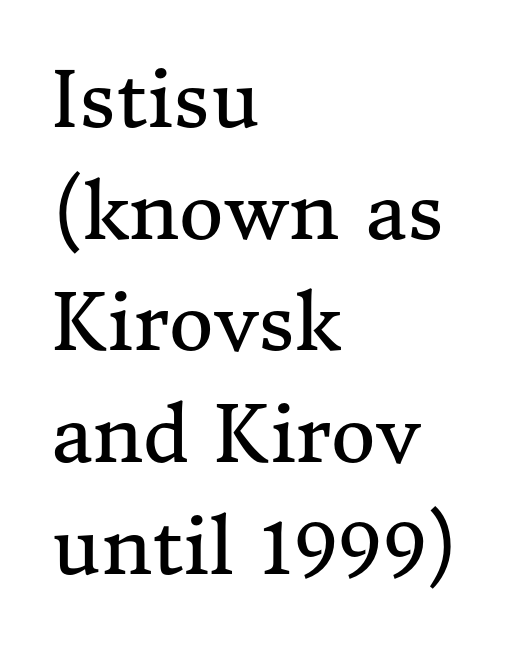
The foot of each line stays bare and open. Is the block centered? No — it sits flush against the left margin. Regarding leading, the lines here are spaced in the standard way. Look at the bottom of the vertical strokes: they flare into serifs here.
